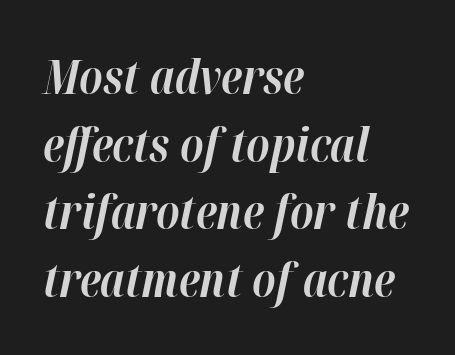
Q: Is the text bold? A: Yes.
Q: Is the text italic (slanted)? A: Yes, it leans right by about 12 degrees.
Q: Is the text underlined? A: No.
Q: How is the paragraph aligned? A: Left-aligned.
Q: Is the spacing between letters normal or unusually wide? A: Normal.
Q: Is the spacing between lines tight, normal or loose? A: Normal.
Q: Width (condensed, normal, or wide)? A: Normal.
Q: Stroke contrast? A: High.
Q: x-height? A: Medium.
Q: Monospaced? A: No.
